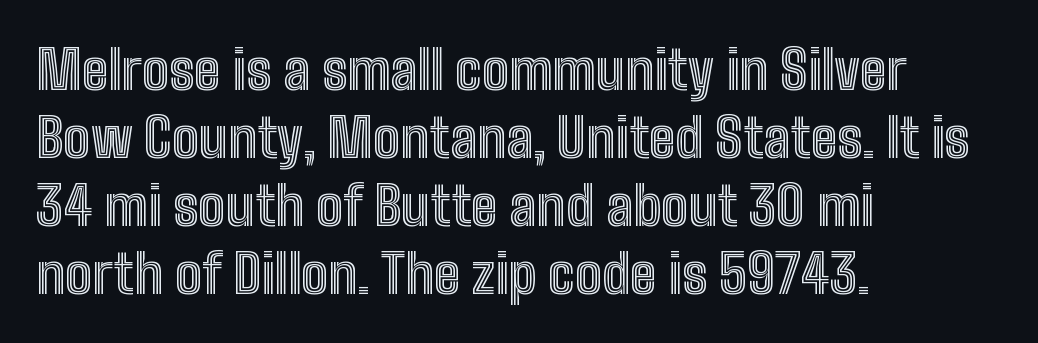
{"italic": "no", "width": "condensed", "x_height": "medium", "monospaced": "no", "underline": "no", "align": "left", "line_spacing": "normal", "line_spacing_ratio": 1.26, "letter_spacing": "normal", "letter_spacing_em": 0.0, "glyph_px": 54}
